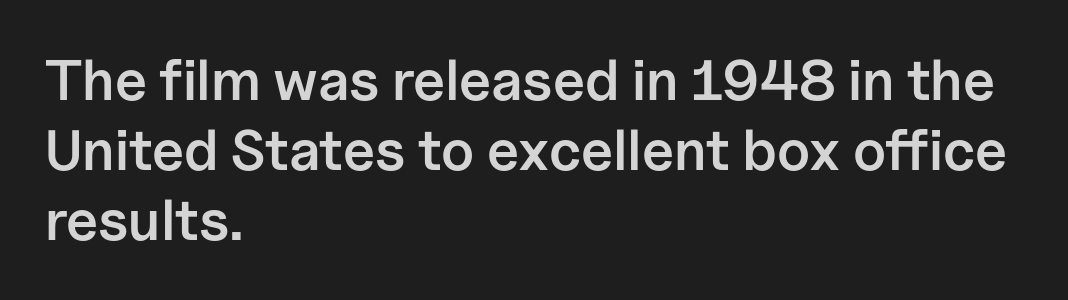
{"serif": "no", "italic": "no", "bold": "semi", "weight": "semibold", "width": "normal", "stroke_contrast": "low", "x_height": "medium", "monospaced": "no", "underline": "no", "align": "left", "line_spacing_ratio": 1.23, "letter_spacing": "normal", "letter_spacing_em": 0.0, "glyph_px": 57}
